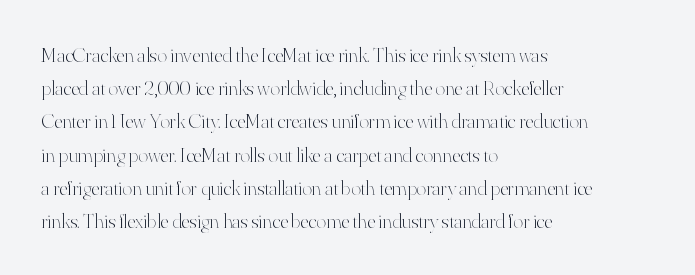
Q: Is the text bold? A: No.
Q: Is the text italic (slanted)? A: No, it is upright.
Q: Is the text underlined? A: No.
Q: How is the paragraph aligned? A: Left-aligned.
Q: Is the spacing between letters normal or unusually wide? A: Normal.
Q: Is the spacing between lines tight, normal or loose? A: Normal.
